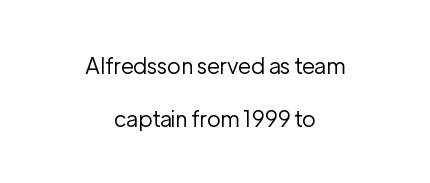
{"italic": "no", "bold": "no", "underline": "no", "align": "center", "line_spacing": "loose", "line_spacing_ratio": 2.41, "letter_spacing": "normal", "letter_spacing_em": 0.0, "glyph_px": 22}
